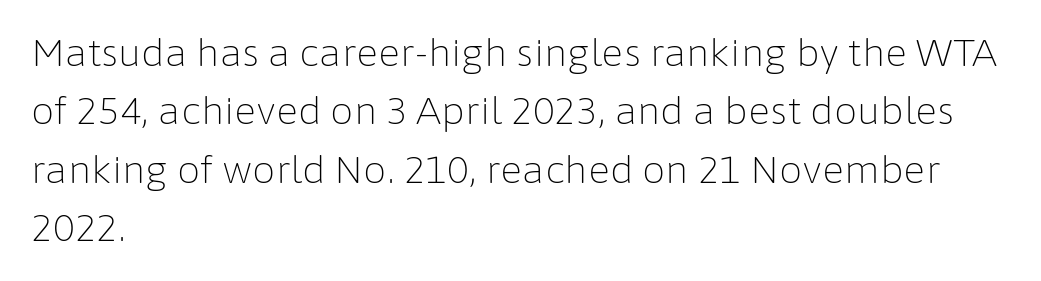
{"serif": "no", "italic": "no", "bold": "no", "weight": "light", "width": "normal", "stroke_contrast": "low", "x_height": "medium", "monospaced": "no", "underline": "no", "align": "left", "line_spacing": "normal", "line_spacing_ratio": 1.58, "letter_spacing": "normal", "letter_spacing_em": 0.0, "glyph_px": 37}
